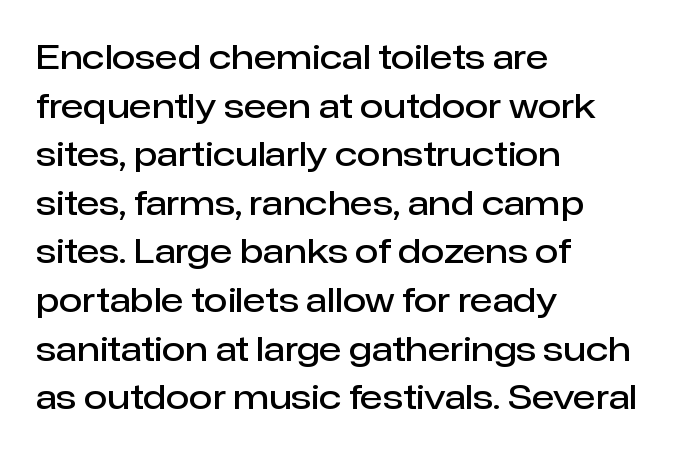
{"serif": "no", "italic": "no", "bold": "semi", "weight": "semibold", "width": "normal", "stroke_contrast": "low", "x_height": "medium", "monospaced": "no", "underline": "no", "align": "left", "line_spacing": "normal", "line_spacing_ratio": 1.43, "letter_spacing": "normal", "letter_spacing_em": 0.0, "glyph_px": 34}
